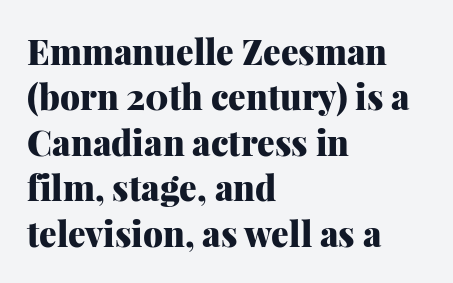
{"serif": "yes", "italic": "no", "bold": "yes", "weight": "heavy", "width": "normal", "stroke_contrast": "medium", "x_height": "medium", "monospaced": "no", "underline": "no", "align": "left", "line_spacing": "normal", "line_spacing_ratio": 1.3, "letter_spacing": "normal", "letter_spacing_em": 0.0, "glyph_px": 35}
